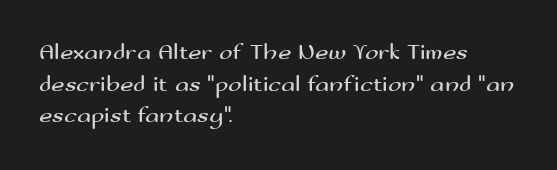
A roman cut, with each character standing at attention. Line spacing here is normal. The text block is weighted toward the left margin, trailing off unevenly rightward. Lines of text with bare space underneath. Nothing unusual about the tracking: characters are spaced as the font intends. A quiet, ordinary-to-light weight characterises the typeface.
